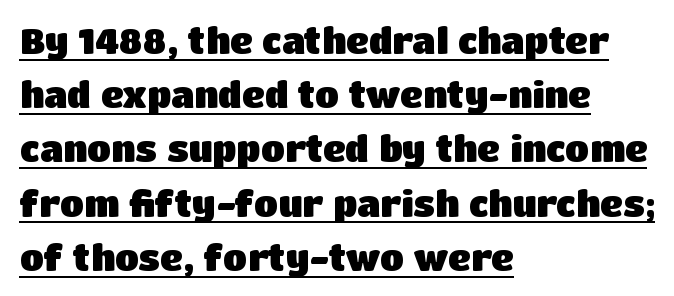
Typesetter's note: full bold, strokes at maximum text heaviness. A classic flush-left, rag-right setting is used for this passage. Here the designer chose a conventional face with non-uniform glyph widths. Rendered with straight, roman letterforms.
